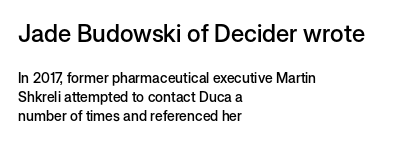
{"italic": "no", "bold": "semi", "underline": "no", "align": "left", "line_spacing": "normal", "line_spacing_ratio": 1.34, "letter_spacing": "normal", "letter_spacing_em": 0.0, "larger_block": "first", "size_ratio": 1.71, "glyph_px": 24}
